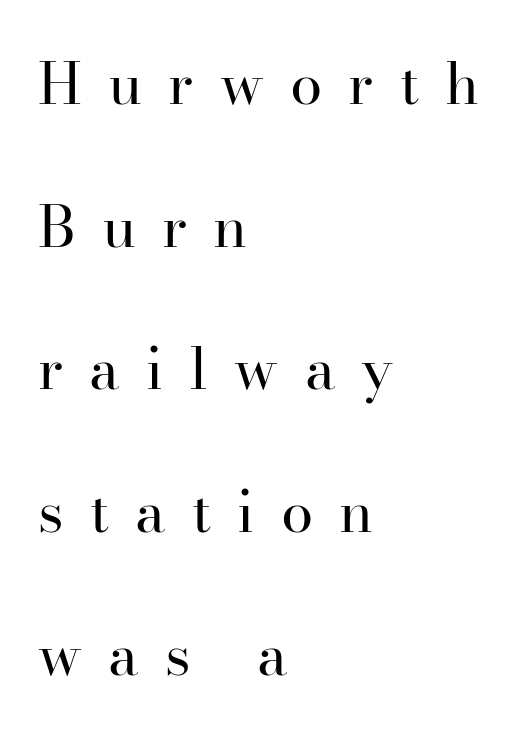
Q: Is the text bold? A: No.
Q: Is the text italic (slanted)? A: No, it is upright.
Q: Is the typeface a serif or a sans-serif typeface? A: Serif.
Q: Is the text underlined? A: No.
Q: How is the paragraph aligned? A: Left-aligned.
Q: Is the spacing between letters normal or unusually wide? A: Unusually wide.
Q: Is the spacing between lines tight, normal or loose? A: Loose.
Q: Width (condensed, normal, or wide)? A: Normal.
Q: Stroke contrast? A: High.
Q: x-height? A: Small.
Q: Monospaced? A: No.
